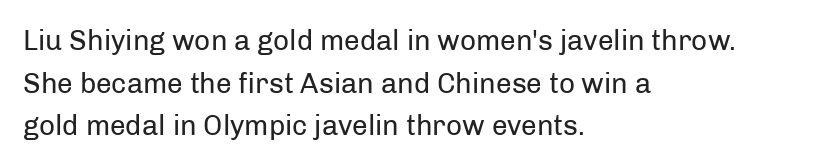
Tracking value appears to be zero — textbook default spacing. Alignment: flush left. In terms of letterform style, serifs are entirely absent. The weight tops out at a normal text grade.
